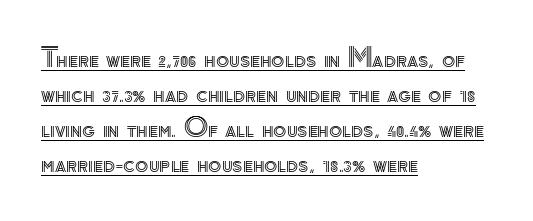
{"italic": "no", "underline": "yes", "align": "left", "line_spacing": "normal", "line_spacing_ratio": 1.3, "letter_spacing": "normal", "letter_spacing_em": 0.0, "glyph_px": 27}
